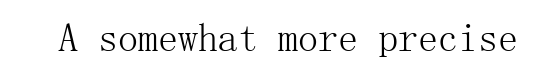
The baseline area is clear. Examine the stroke ends and you'll spot serifs. Upright lettering throughout. The font is comparable to plain body text, perhaps lighter. Nothing unusual about the tracking: characters are spaced as the font intends.
